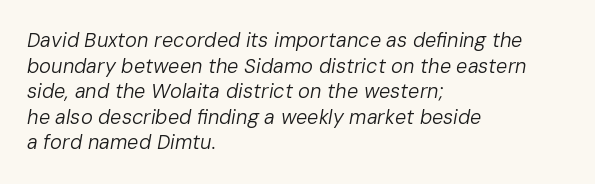
{"italic": "yes", "lean": "right", "slant_degrees": 10, "bold": "no", "underline": "no", "align": "left", "line_spacing": "normal", "line_spacing_ratio": 1.28, "letter_spacing": "normal", "letter_spacing_em": 0.0, "glyph_px": 20}
